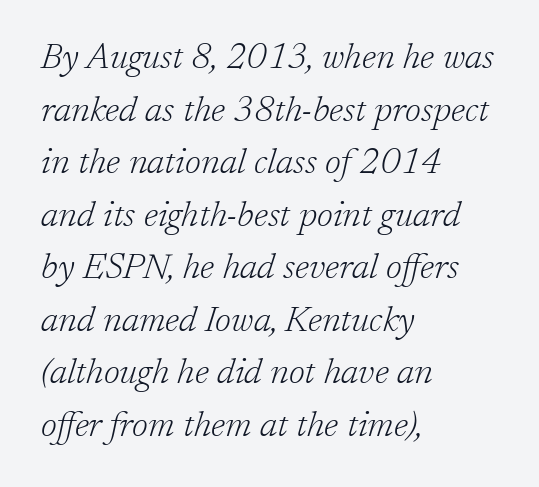
{"serif": "yes", "italic": "yes", "lean": "right", "slant_degrees": 17, "bold": "no", "weight": "light", "width": "normal", "stroke_contrast": "low", "x_height": "medium", "monospaced": "no", "underline": "no", "align": "left", "line_spacing": "normal", "line_spacing_ratio": 1.46, "letter_spacing": "normal", "letter_spacing_em": 0.0, "glyph_px": 36}
